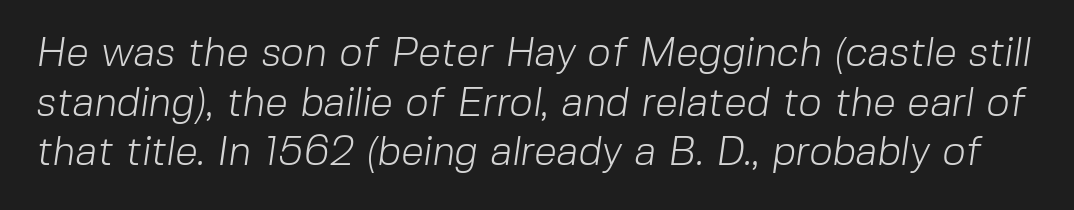
The image shows 41 px light sans-serif type; set line spacing 1.21x, normal letter spacing, not underlined; low stroke contrast and a medium x-height.
